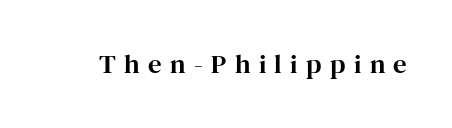
Q: Is the text italic (slanted)? A: No, it is upright.
Q: Is the text underlined? A: No.
Q: Is the spacing between letters normal or unusually wide? A: Unusually wide.
